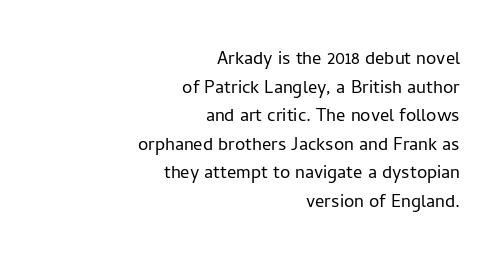
Q: Is the text bold? A: No.
Q: Is the text italic (slanted)? A: No, it is upright.
Q: Is the text underlined? A: No.
Q: How is the paragraph aligned? A: Right-aligned.
Q: Is the spacing between letters normal or unusually wide? A: Normal.
